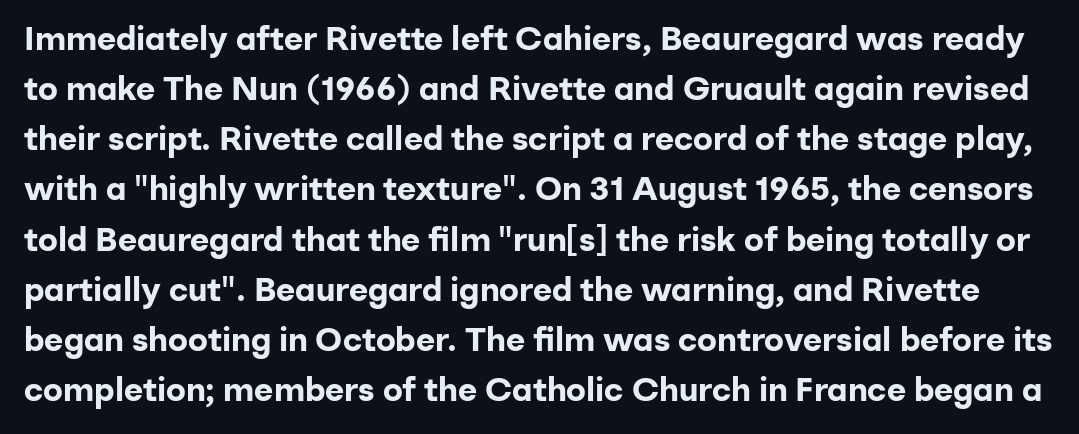
Letter spacing: default. The passage shown stacks its lines at a standard gap. The designer went with a sans here, leaving each stem footless. Each letter keeps its own natural width here, so spacing adapts to shape. The lettering holds an erect, upright posture throughout. The area under the type is left untouched.
